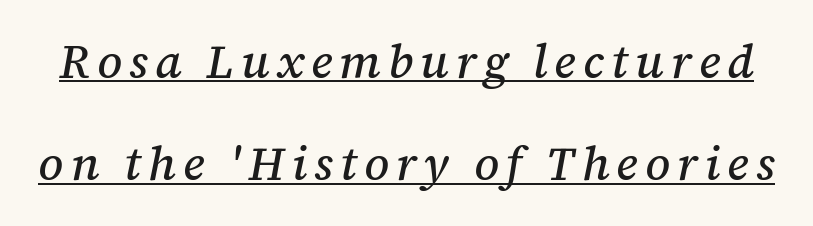
The image shows 47 px serif type, italic (leaning right); set loose line spacing (2.18x), underlined; medium stroke contrast and a medium x-height.
